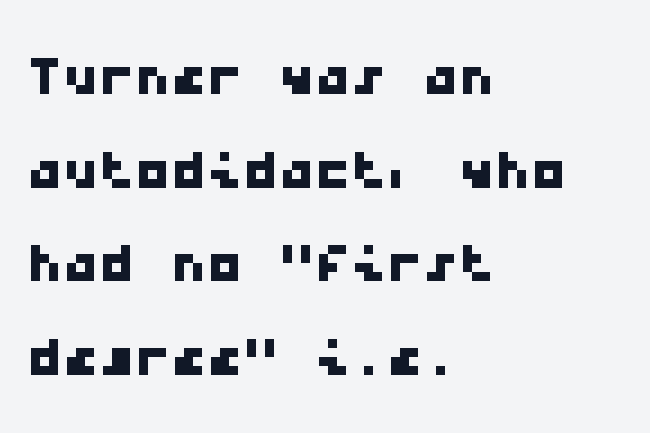
Q: Is the typeface a serif or a sans-serif typeface? A: Sans-serif.
Q: Is the text underlined? A: No.
Q: How is the paragraph aligned? A: Left-aligned.
Q: Is the spacing between letters normal or unusually wide? A: Normal.
Q: Is the spacing between lines tight, normal or loose? A: Normal.
Q: Width (condensed, normal, or wide)? A: Wide.
Q: Stroke contrast? A: Low.
Q: x-height? A: Medium.
Q: Monospaced? A: Yes.
